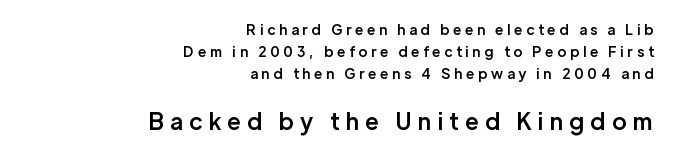
Summary of vertical rhythm: regular, with standard interline spacing. Tall strokes in this sample are plumb rather than angled. What weight is shown? A semibold, between regular and bold. The paragraph has a hard right edge and a soft left edge.
